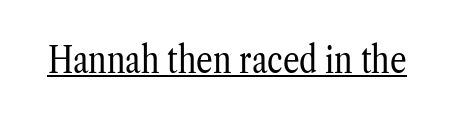
Proportional: the letters do not fall into vertical columns. Ink coverage per letter is moderate at most. Decoration check: the copy is underlined. Check where the strokes stop: tiny serifs finish them off.
